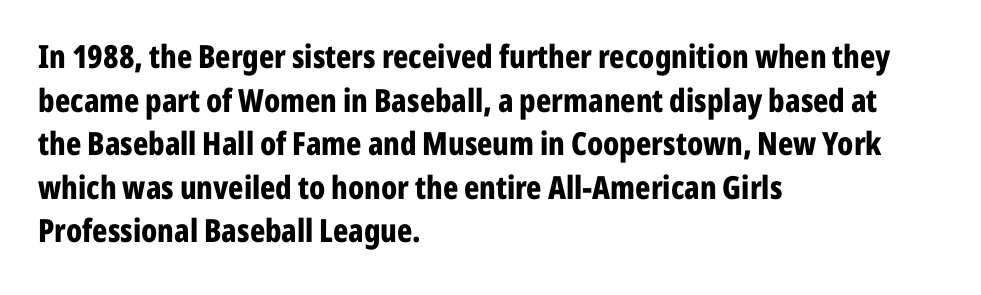
{"serif": "no", "italic": "no", "bold": "yes", "weight": "bold", "width": "condensed", "stroke_contrast": "low", "x_height": "medium", "monospaced": "no", "underline": "no", "align": "left", "line_spacing": "normal", "line_spacing_ratio": 1.36, "letter_spacing": "normal", "letter_spacing_em": 0.0, "glyph_px": 32}
